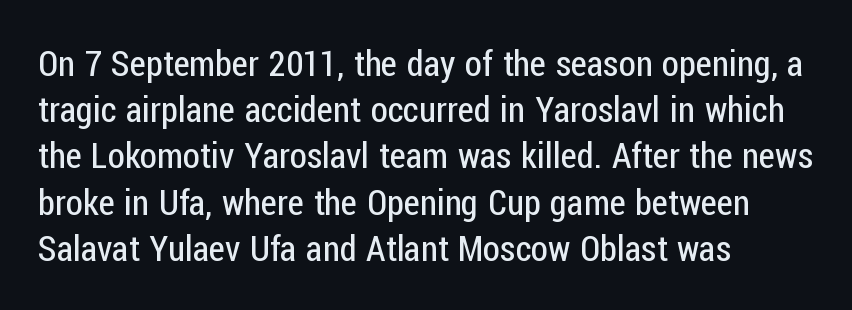
{"serif": "no", "italic": "no", "bold": "no", "weight": "regular", "width": "condensed", "stroke_contrast": "low", "x_height": "medium", "monospaced": "no", "underline": "no", "align": "left", "line_spacing": "normal", "line_spacing_ratio": 1.32, "letter_spacing": "normal", "letter_spacing_em": 0.0, "glyph_px": 35}
